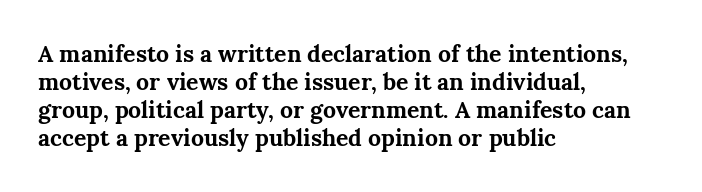
Look at the stroke-to-counter ratio: heavy, a bold. Ordinary non-slanted type is in use. The baseline area is clear. The setting favours the left margin, as ordinary paragraphs usually do. Look at the tracking — it's just the regular setting, nothing added.
